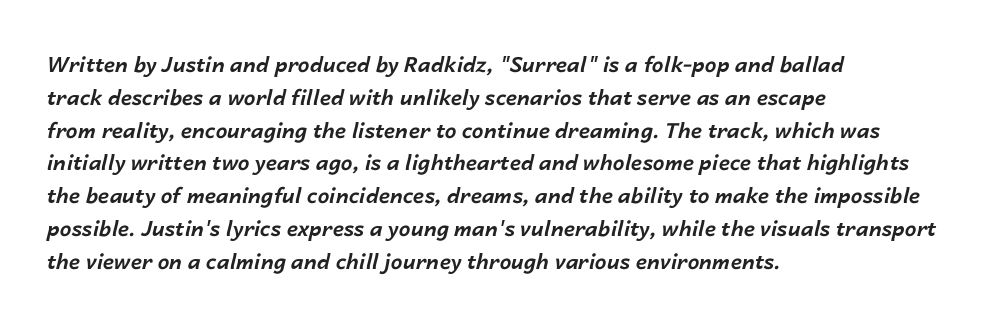
Q: Is the text bold? A: Yes.
Q: Is the text italic (slanted)? A: Yes, it leans right by about 14 degrees.
Q: Is the text underlined? A: No.
Q: How is the paragraph aligned? A: Left-aligned.
Q: Is the spacing between letters normal or unusually wide? A: Normal.
Q: Is the spacing between lines tight, normal or loose? A: Normal.
